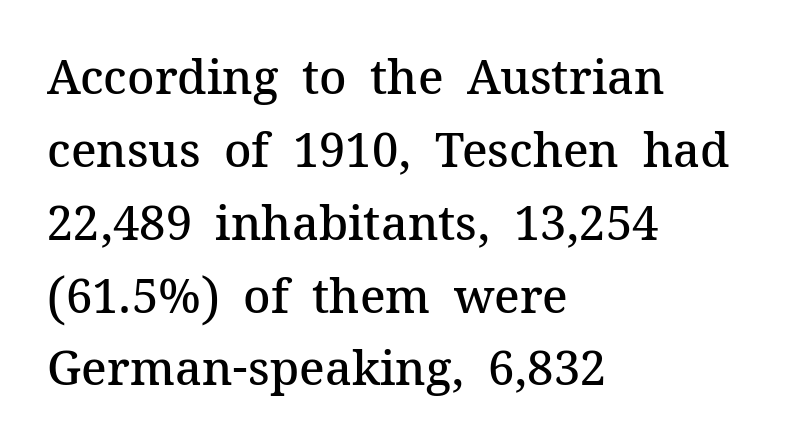
Q: Is the text bold? A: Semi-bold.
Q: Is the text italic (slanted)? A: No, it is upright.
Q: Is the typeface a serif or a sans-serif typeface? A: Serif.
Q: Is the text underlined? A: No.
Q: How is the paragraph aligned? A: Left-aligned.
Q: Is the spacing between letters normal or unusually wide? A: Normal.
Q: Is the spacing between lines tight, normal or loose? A: Normal.
Q: Width (condensed, normal, or wide)? A: Normal.
Q: Stroke contrast? A: Medium.
Q: x-height? A: Medium.
Q: Monospaced? A: No.
